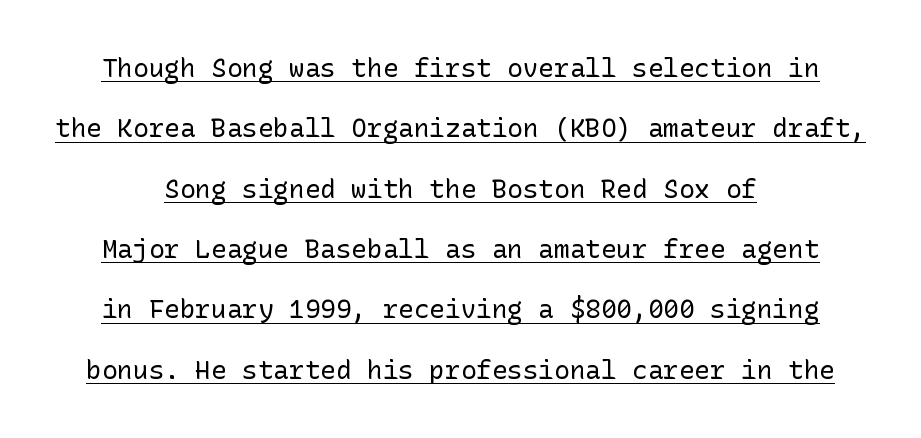
Q: Is the text bold? A: No.
Q: Is the text italic (slanted)? A: No, it is upright.
Q: Is the text underlined? A: Yes.
Q: Is the spacing between letters normal or unusually wide? A: Normal.
Q: Is the spacing between lines tight, normal or loose? A: Loose.
